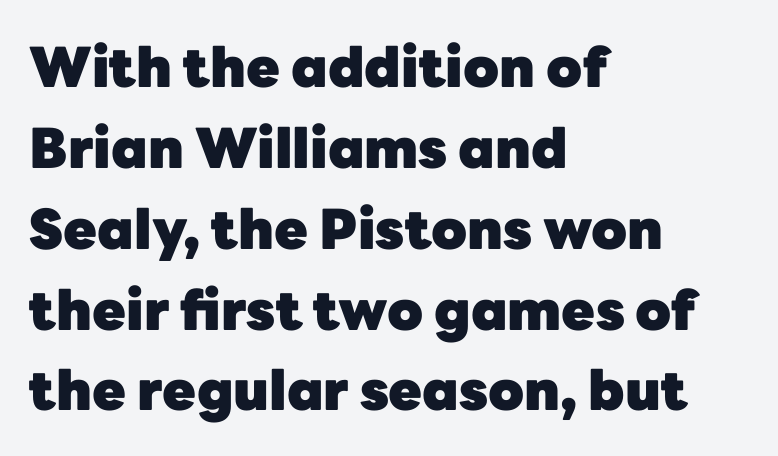
Q: Is the text bold? A: Yes.
Q: Is the text italic (slanted)? A: No, it is upright.
Q: Is the typeface a serif or a sans-serif typeface? A: Sans-serif.
Q: Is the text underlined? A: No.
Q: How is the paragraph aligned? A: Left-aligned.
Q: Is the spacing between letters normal or unusually wide? A: Normal.
Q: Is the spacing between lines tight, normal or loose? A: Normal.
Q: Width (condensed, normal, or wide)? A: Normal.
Q: Stroke contrast? A: Low.
Q: x-height? A: Medium.
Q: Monospaced? A: No.
